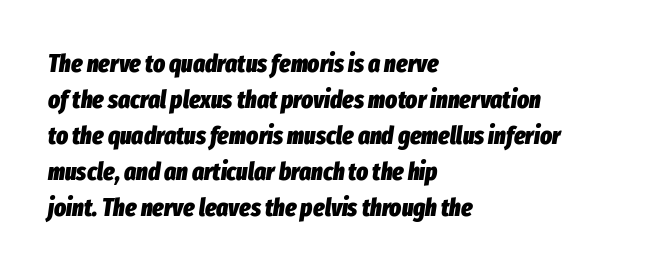
{"italic": "yes", "lean": "right", "slant_degrees": 8, "bold": "yes", "underline": "no", "align": "left", "line_spacing": "normal", "line_spacing_ratio": 1.44, "letter_spacing": "normal", "letter_spacing_em": 0.0, "glyph_px": 25}
